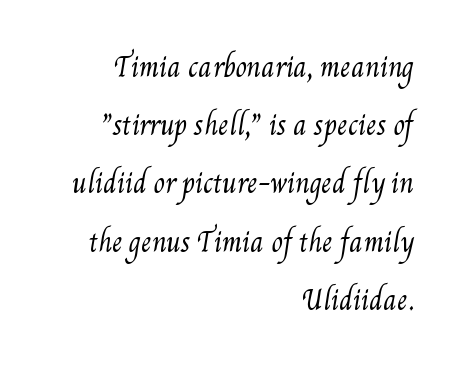
The image shows 26 px text type; set right-aligned, loose line spacing (2.24x), normal letter spacing, not underlined.
